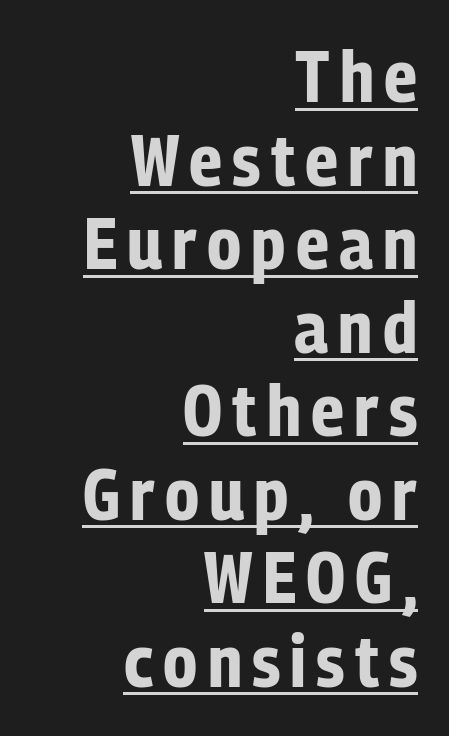
{"serif": "no", "italic": "no", "bold": "yes", "weight": "bold", "width": "condensed", "stroke_contrast": "low", "x_height": "medium", "monospaced": "no", "underline": "yes", "align": "right", "line_spacing_ratio": 1.16, "glyph_px": 72}
